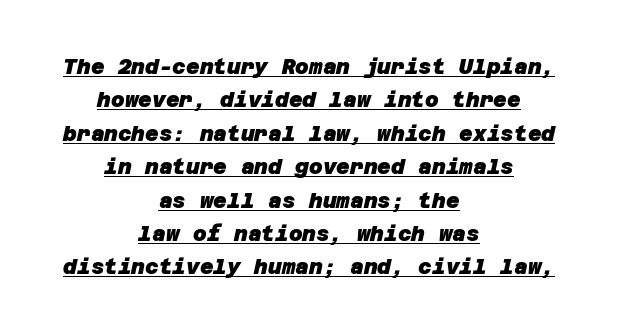
Plenty of ink on the page — the face is bold. Glyph-to-glyph distance matches everyday printed text. Does a line run under the words? Yes, clearly. The leading is moderate, giving the passage an even texture.
